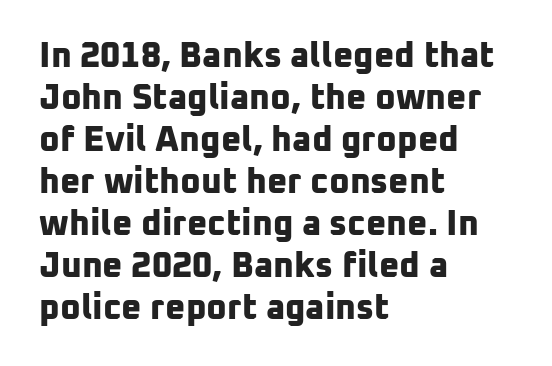
{"serif": "no", "bold": "yes", "weight": "bold", "width": "normal", "stroke_contrast": "low", "x_height": "medium", "monospaced": "no", "underline": "no", "align": "left", "line_spacing_ratio": 1.2, "letter_spacing": "normal", "letter_spacing_em": 0.0, "glyph_px": 35}
